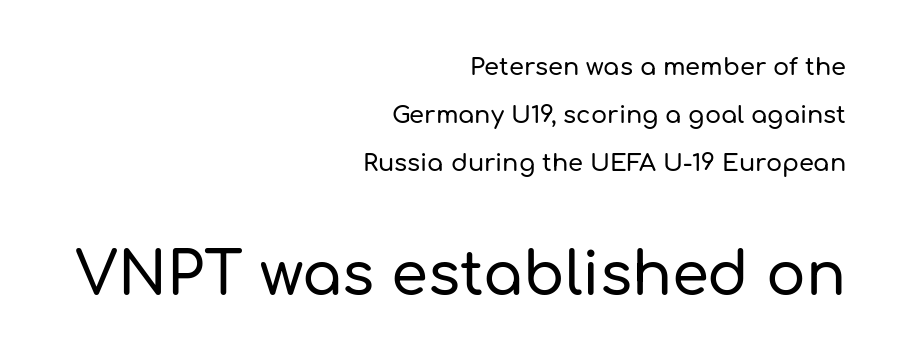
The image shows 59 px sans-serif type, upright; set right-aligned, loose line spacing (1.99x), normal letter spacing, not underlined; the second (bottom) block is 2.46x larger; low stroke contrast and a medium x-height.
